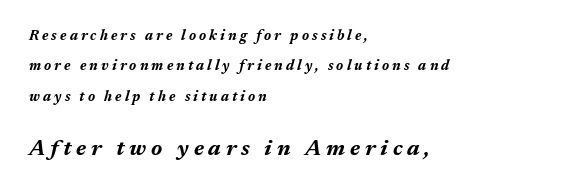
{"italic": "yes", "lean": "right", "slant_degrees": 17, "bold": "yes", "underline": "no", "align": "left", "line_spacing": "loose", "line_spacing_ratio": 2.17, "letter_spacing": "wide", "letter_spacing_em": 0.22, "larger_block": "second", "size_ratio": 1.57, "glyph_px": 22}
